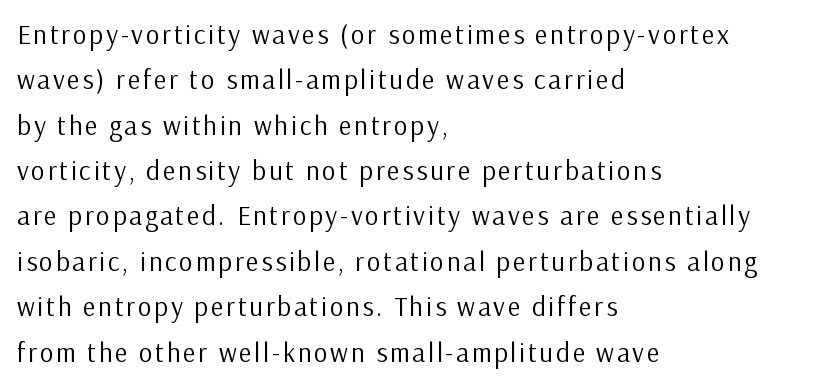
Q: Is the text bold? A: No.
Q: Is the text italic (slanted)? A: No, it is upright.
Q: Is the text underlined? A: No.
Q: How is the paragraph aligned? A: Left-aligned.
Q: Is the spacing between lines tight, normal or loose? A: Normal.
